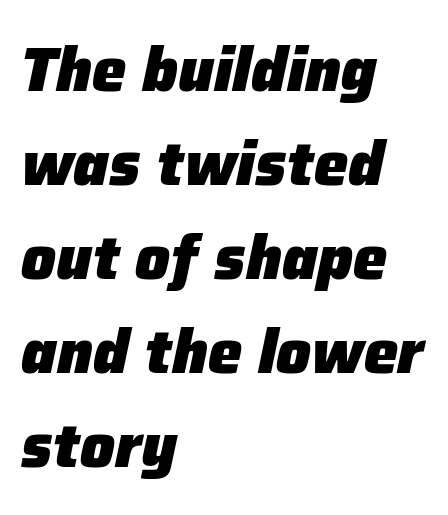
The image shows 61 px heavy type, italic (leaning right); set left-aligned, normal line spacing (1.54x), normal letter spacing, not underlined; low stroke contrast and a medium x-height.
